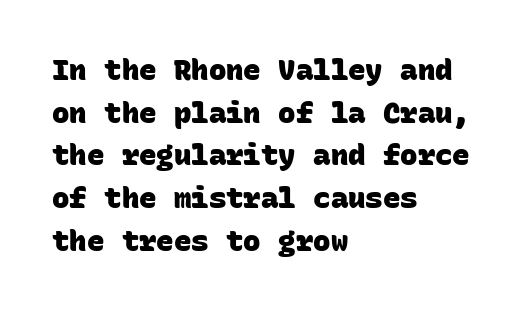
Q: Is the text bold? A: Yes.
Q: Is the typeface a serif or a sans-serif typeface? A: Sans-serif.
Q: Is the text underlined? A: No.
Q: How is the paragraph aligned? A: Left-aligned.
Q: Is the spacing between letters normal or unusually wide? A: Normal.
Q: Is the spacing between lines tight, normal or loose? A: Normal.
Q: Width (condensed, normal, or wide)? A: Normal.
Q: Stroke contrast? A: Low.
Q: x-height? A: Large.
Q: Monospaced? A: Yes.
